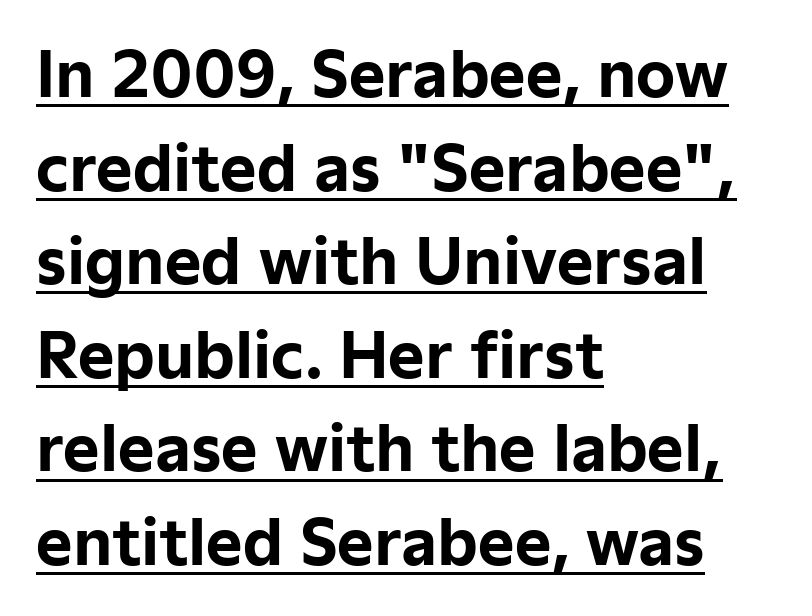
The image shows 62 px bold sans-serif type, upright; set left-aligned, normal line spacing (1.51x), normal letter spacing, underlined; low stroke contrast and a medium x-height.
